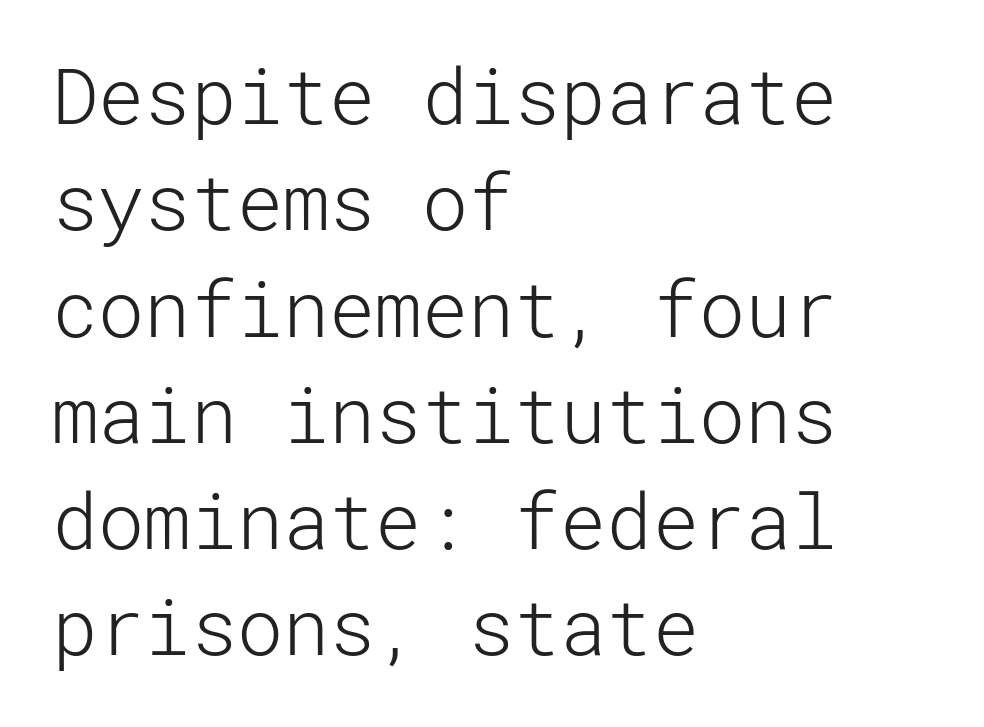
Q: Is the text bold? A: No.
Q: Is the text italic (slanted)? A: No, it is upright.
Q: Is the typeface a serif or a sans-serif typeface? A: Sans-serif.
Q: Is the text underlined? A: No.
Q: How is the paragraph aligned? A: Left-aligned.
Q: Is the spacing between letters normal or unusually wide? A: Normal.
Q: Is the spacing between lines tight, normal or loose? A: Normal.
Q: Width (condensed, normal, or wide)? A: Normal.
Q: Stroke contrast? A: Low.
Q: x-height? A: Medium.
